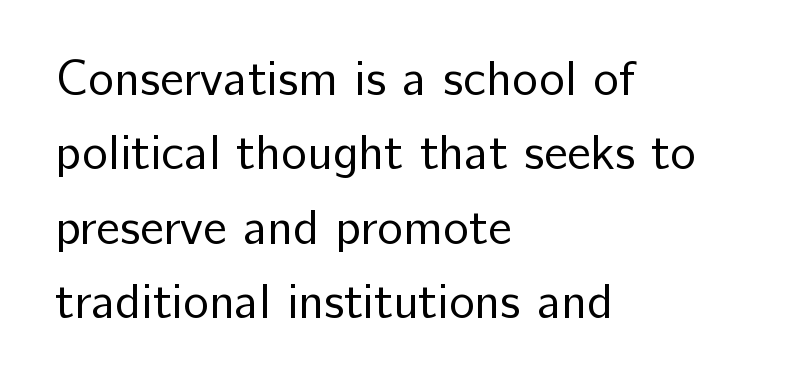
The image shows 49 px regular-weight sans-serif type, upright; set left-aligned, normal line spacing (1.52x), normal letter spacing, not underlined; low stroke contrast and a medium x-height.
